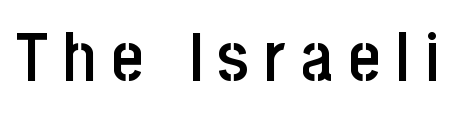
Q: Is the text bold? A: Semi-bold.
Q: Is the text italic (slanted)? A: No, it is upright.
Q: Is the typeface a serif or a sans-serif typeface? A: Sans-serif.
Q: Is the text underlined? A: No.
Q: Is the spacing between letters normal or unusually wide? A: Unusually wide.
Q: Width (condensed, normal, or wide)? A: Condensed.
Q: Stroke contrast? A: Low.
Q: x-height? A: Large.
Q: Monospaced? A: No.
